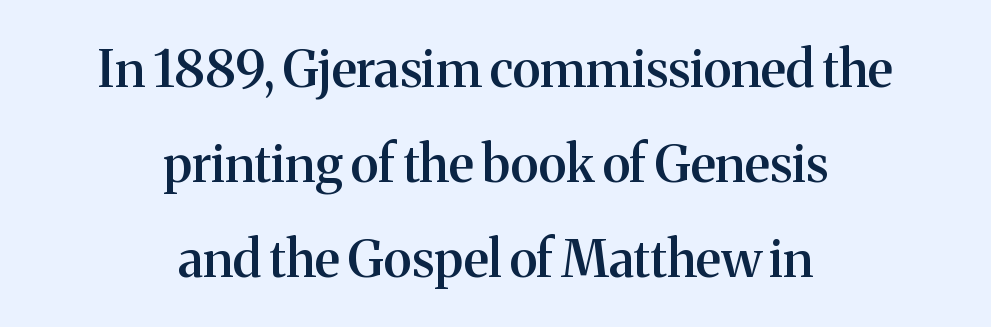
{"serif": "yes", "italic": "no", "bold": "semi", "weight": "semibold", "width": "normal", "stroke_contrast": "medium", "x_height": "medium", "monospaced": "no", "underline": "no", "align": "center", "line_spacing_ratio": 1.86, "letter_spacing": "normal", "letter_spacing_em": 0.0, "glyph_px": 51}
